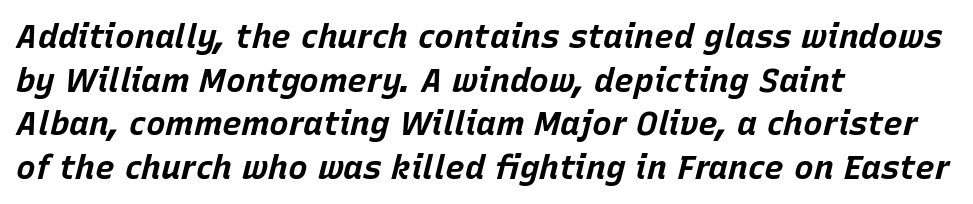
{"italic": "yes", "lean": "right", "slant_degrees": 15, "bold": "yes", "weight": "bold", "width": "normal", "stroke_contrast": "low", "x_height": "large", "monospaced": "no", "underline": "no", "align": "left", "line_spacing": "normal", "line_spacing_ratio": 1.32, "letter_spacing": "normal", "letter_spacing_em": 0.0, "glyph_px": 33}
